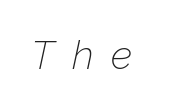
The image shows 40 px thin type, italic (leaning right); set unusually wide letter spacing (+0.44 em), not underlined; low stroke contrast and a medium x-height.
